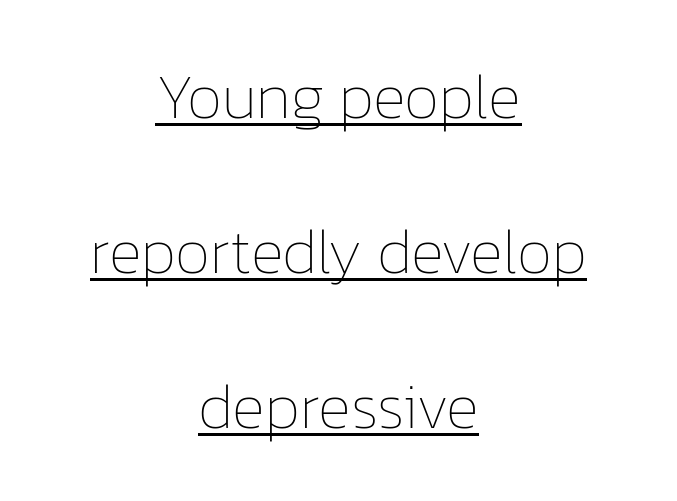
Q: Is the text bold? A: No.
Q: Is the text italic (slanted)? A: No, it is upright.
Q: Is the text underlined? A: Yes.
Q: How is the paragraph aligned? A: Centered.
Q: Is the spacing between letters normal or unusually wide? A: Normal.
Q: Is the spacing between lines tight, normal or loose? A: Loose.
Q: Width (condensed, normal, or wide)? A: Normal.
Q: Stroke contrast? A: Low.
Q: x-height? A: Medium.
Q: Monospaced? A: No.
